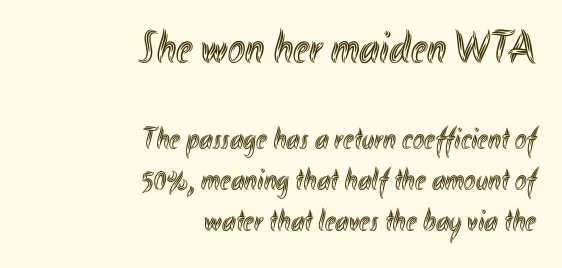
The image shows 46 px condensed type; set right-aligned, normal line spacing (1.33x), normal letter spacing, not underlined; the first (top) block is 1.48x larger; a small x-height.
